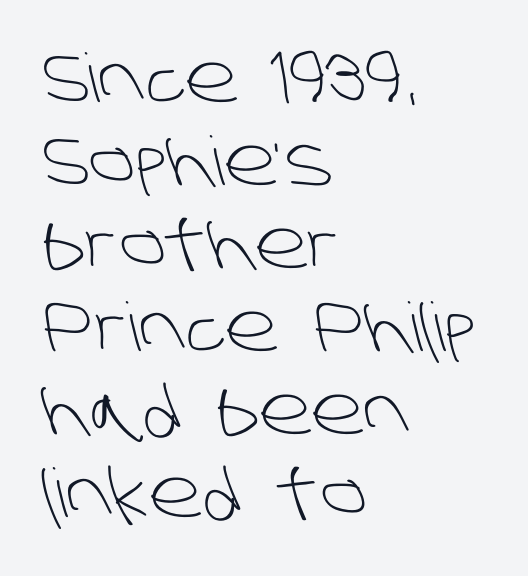
{"serif": "no", "bold": "no", "weight": "light", "width": "normal", "stroke_contrast": "low", "x_height": "large", "monospaced": "no", "underline": "no", "align": "left", "line_spacing_ratio": 1.24, "letter_spacing": "normal", "letter_spacing_em": 0.0, "glyph_px": 67}
